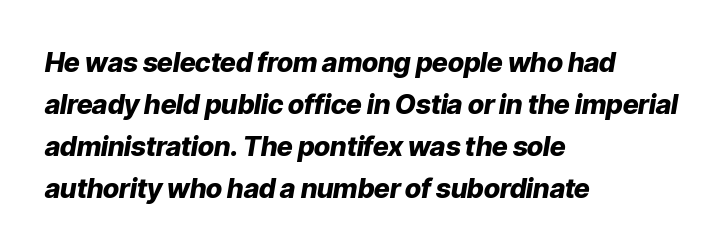
Q: Is the text bold? A: Yes.
Q: Is the text italic (slanted)? A: Yes, it leans right by about 9 degrees.
Q: Is the text underlined? A: No.
Q: How is the paragraph aligned? A: Left-aligned.
Q: Is the spacing between letters normal or unusually wide? A: Normal.
Q: Is the spacing between lines tight, normal or loose? A: Normal.
